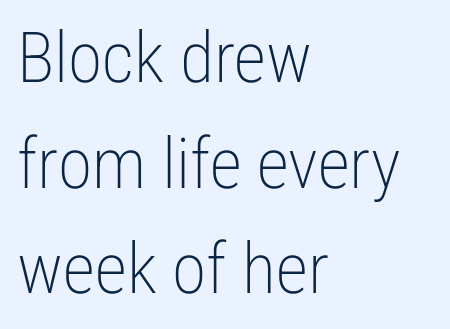
{"serif": "no", "italic": "no", "bold": "no", "weight": "light", "width": "condensed", "stroke_contrast": "low", "x_height": "medium", "monospaced": "no", "underline": "no", "align": "left", "line_spacing": "normal", "line_spacing_ratio": 1.51, "letter_spacing": "normal", "letter_spacing_em": 0.0, "glyph_px": 70}
